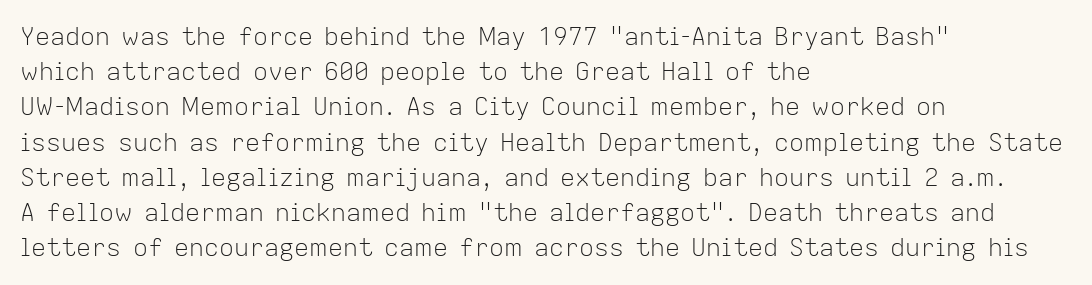
Weight: not bold — regular or lighter. Summary of vertical rhythm: regular, with standard interline spacing. Italic? Not at all — the glyphs are vertical. Words appear dense and cohesive because spacing is normal. Glance below the letters and you will spot only blank space.
